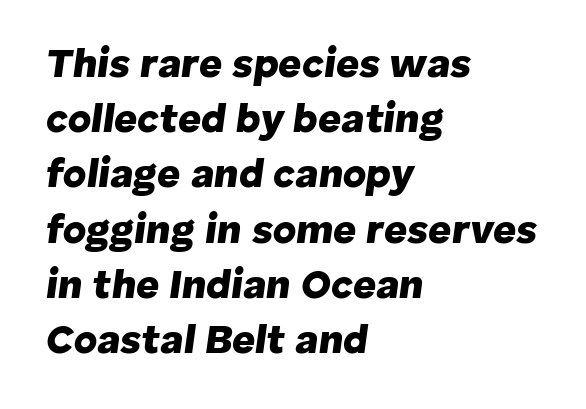
{"italic": "yes", "lean": "right", "slant_degrees": 8, "bold": "yes", "weight": "heavy", "width": "normal", "stroke_contrast": "low", "x_height": "medium", "monospaced": "no", "underline": "no", "align": "left", "line_spacing": "normal", "line_spacing_ratio": 1.38, "letter_spacing": "normal", "letter_spacing_em": 0.0, "glyph_px": 40}
